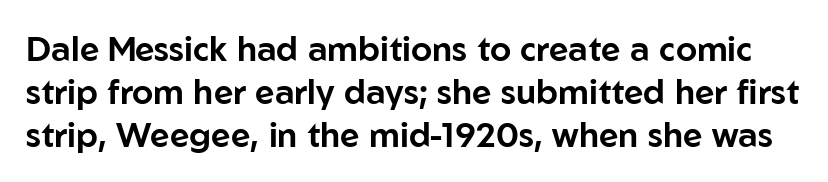
Beneath every word, the page is bare. A typesetter would mark this as roman, not italic. This rendering employs a face without finishing strokes, i.e., a sans-serif. The rendering uses a moderate line-height, typical for paragraphs. Think of a printed novel: that variable character pitch is what you see here. The rendering keeps characters at their native spacing.
